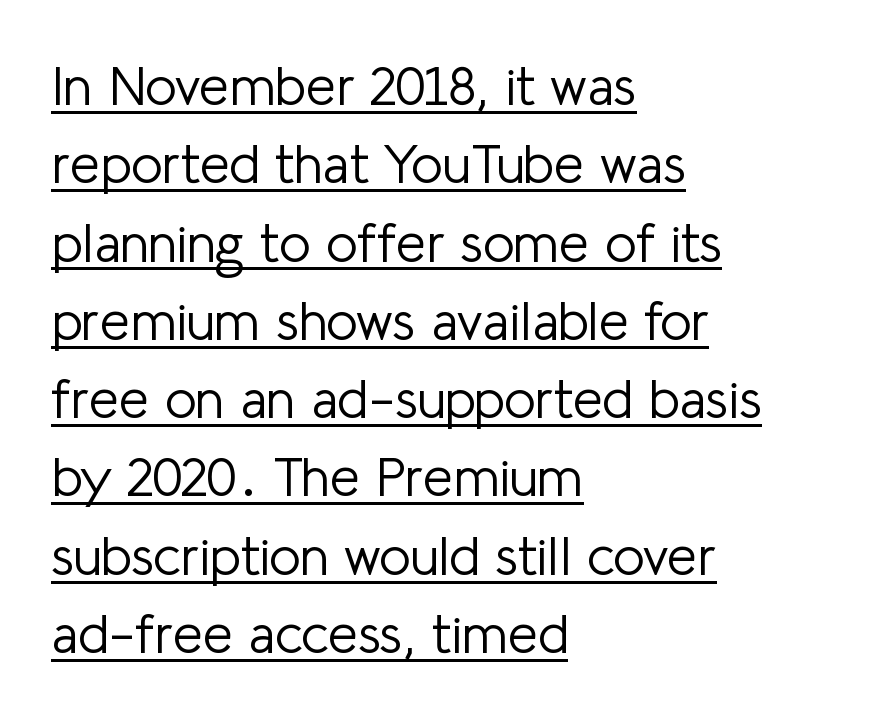
The image shows 54 px light sans-serif type, upright; set left-aligned, normal line spacing (1.45x), normal letter spacing, underlined; low stroke contrast and a medium x-height.
